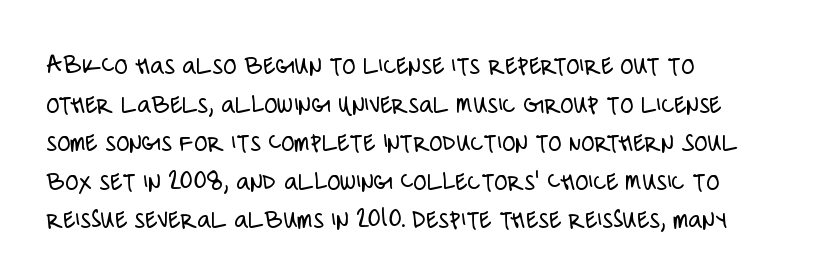
{"italic": "no", "bold": "no", "underline": "no", "align": "left", "line_spacing": "normal", "line_spacing_ratio": 1.43, "letter_spacing": "normal", "letter_spacing_em": 0.0, "glyph_px": 27}
